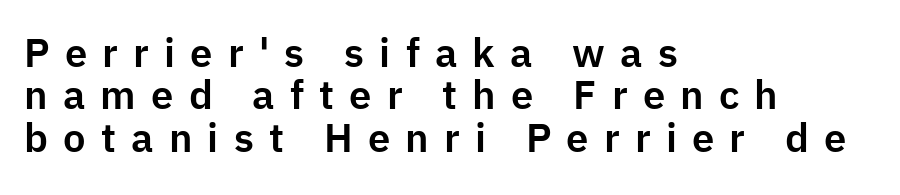
Underline: absent. The axis of the letterforms is exactly vertical. All the whitespace from short lines collects on the right. In terms of leading, this rendering errs on the cramped side.
